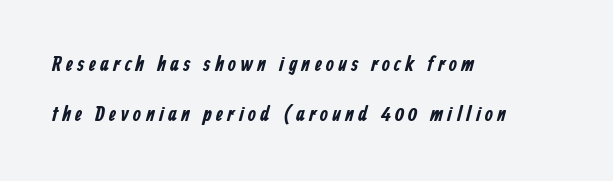
The image shows 21 px bold type; set left-aligned, loose line spacing (2.38x), unusually wide letter spacing (+0.21 em), not underlined.
